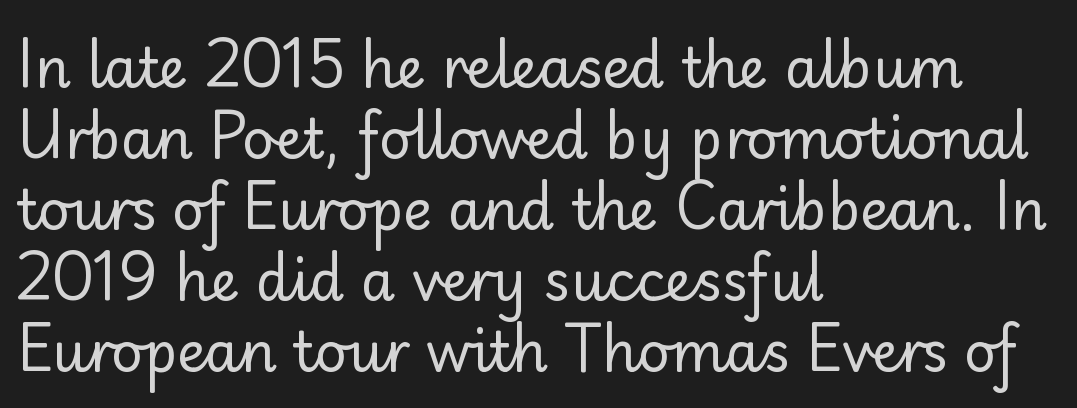
The lines are quadded left. This is sans-serif lettering, the kind often seen on screens and signage. The string is rendered with underlining switched off. Unlike italic type, these characters show no tilt at all. These glyphs show unthickened strokes, regular width or finer.
